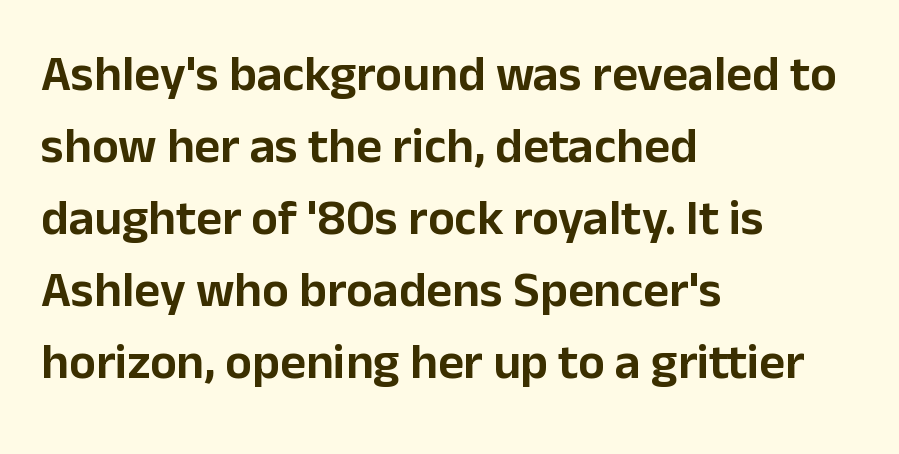
Q: Is the text italic (slanted)? A: No, it is upright.
Q: Is the typeface a serif or a sans-serif typeface? A: Sans-serif.
Q: Is the text underlined? A: No.
Q: How is the paragraph aligned? A: Left-aligned.
Q: Is the spacing between letters normal or unusually wide? A: Normal.
Q: Is the spacing between lines tight, normal or loose? A: Normal.
Q: Width (condensed, normal, or wide)? A: Normal.
Q: Stroke contrast? A: Low.
Q: x-height? A: Medium.
Q: Monospaced? A: No.
